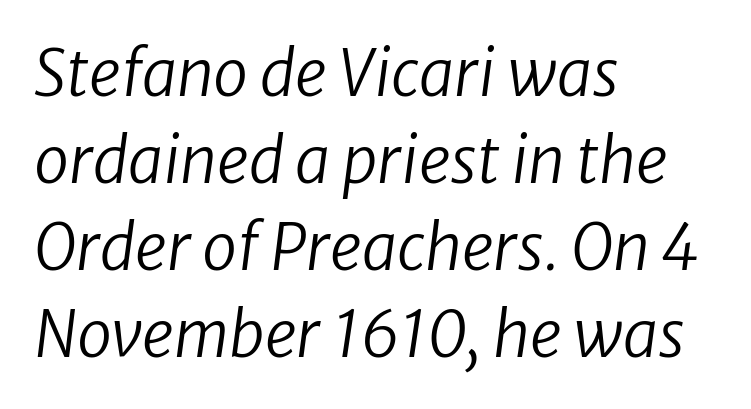
{"italic": "yes", "lean": "right", "slant_degrees": 8, "bold": "no", "weight": "regular", "width": "normal", "stroke_contrast": "low", "x_height": "medium", "monospaced": "no", "underline": "no", "align": "left", "line_spacing": "normal", "line_spacing_ratio": 1.38, "letter_spacing": "normal", "letter_spacing_em": 0.0, "glyph_px": 63}
